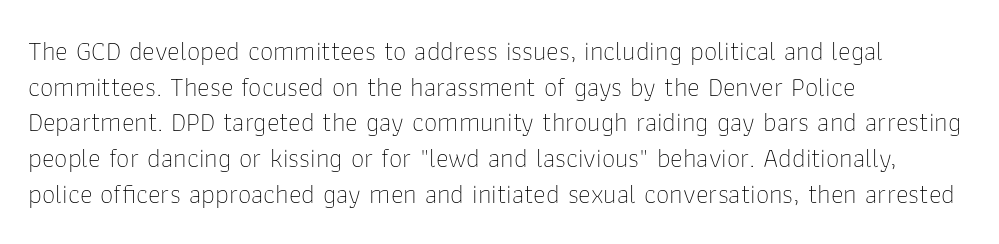
Q: Is the text bold? A: No.
Q: Is the text italic (slanted)? A: No, it is upright.
Q: Is the text underlined? A: No.
Q: How is the paragraph aligned? A: Left-aligned.
Q: Is the spacing between letters normal or unusually wide? A: Normal.
Q: Is the spacing between lines tight, normal or loose? A: Normal.
